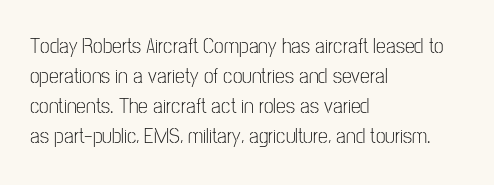
The letterforms sit shoulder to shoulder at normal distance. The space directly below the letters is spotless. Counters stay open thanks to moderate or lighter strokes. The vertical gap from one line to the next is medium. Ascenders rise straight up at ninety degrees. The ragged edge is on the right, which tells us the setting is flush left.
